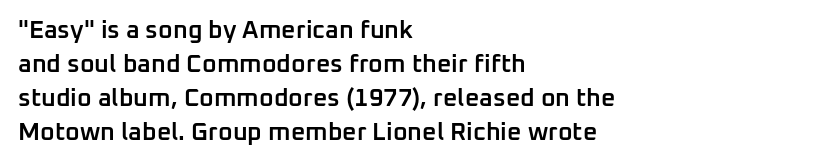
The image shows 25 px text type, upright; set left-aligned, normal line spacing (1.36x), normal letter spacing, not underlined.
